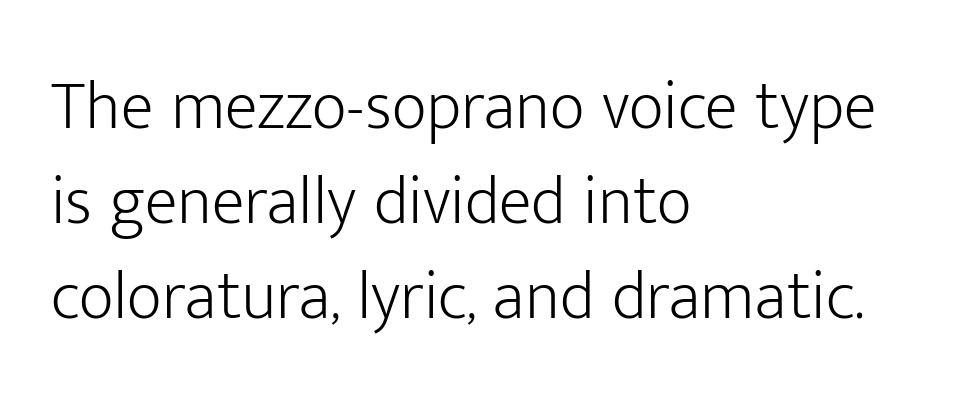
{"serif": "no", "italic": "no", "bold": "no", "weight": "light", "width": "normal", "stroke_contrast": "low", "x_height": "medium", "monospaced": "no", "underline": "no", "align": "left", "line_spacing": "normal", "line_spacing_ratio": 1.4, "letter_spacing": "normal", "letter_spacing_em": 0.0, "glyph_px": 68}
